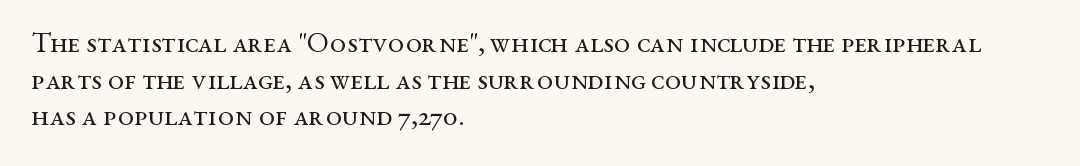
The image shows 29 px regular-weight, wide serif type, upright; set left-aligned, normal line spacing (1.26x), normal letter spacing, not underlined; medium stroke contrast and a medium x-height.
